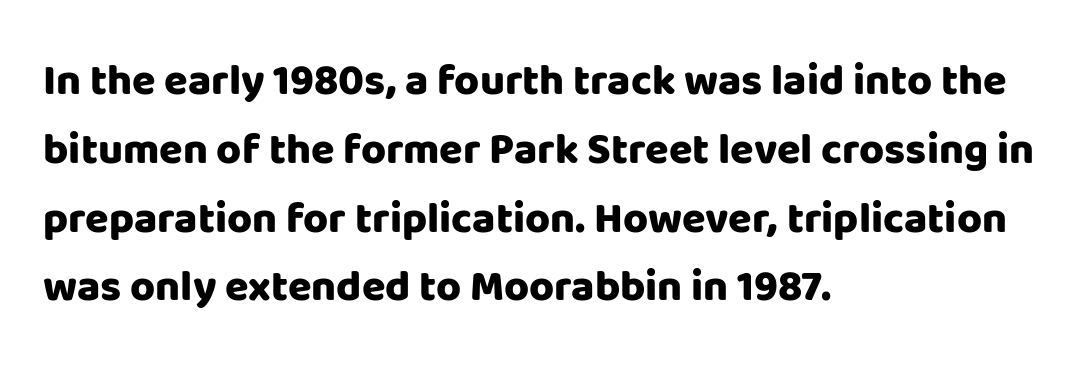
Are there feet on the stems? There aren't — it's a sans. Italic? Not at all — the glyphs are vertical. The rendering uses natural spacing where letterforms have individual widths. Plenty of ink on the page — the face is bold. Compared with typical paragraphs, the rows here are spaced about the same. Only glyphs here, with clear space below each row.
